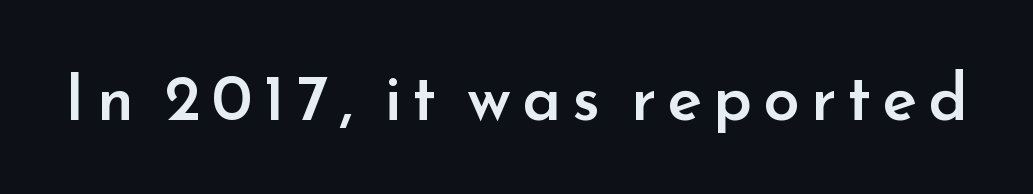
{"serif": "no", "italic": "no", "bold": "semi", "weight": "semibold", "width": "normal", "stroke_contrast": "low", "x_height": "small", "monospaced": "no", "underline": "no", "glyph_px": 65}
